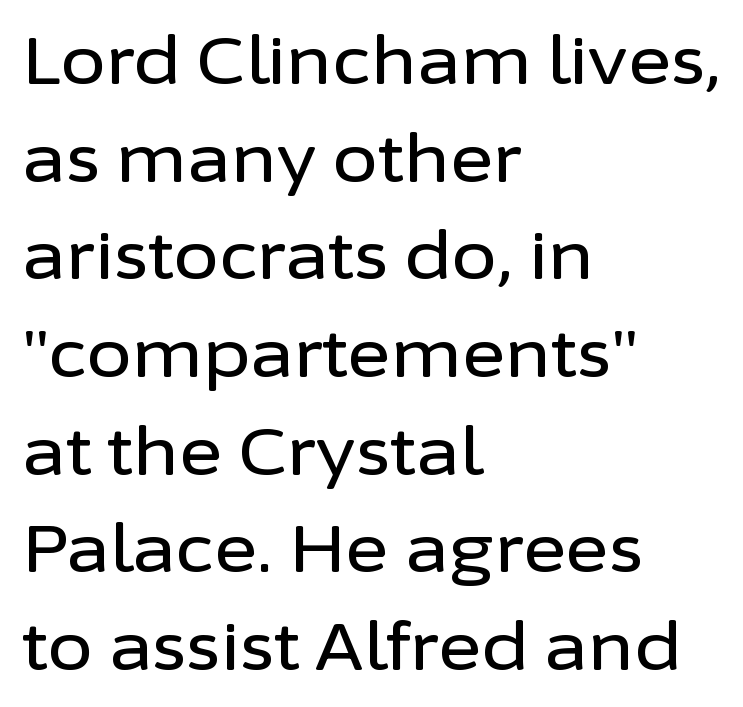
Q: Is the text italic (slanted)? A: No, it is upright.
Q: Is the typeface a serif or a sans-serif typeface? A: Sans-serif.
Q: Is the text underlined? A: No.
Q: How is the paragraph aligned? A: Left-aligned.
Q: Is the spacing between letters normal or unusually wide? A: Normal.
Q: Is the spacing between lines tight, normal or loose? A: Normal.
Q: Width (condensed, normal, or wide)? A: Normal.
Q: Stroke contrast? A: Low.
Q: x-height? A: Medium.
Q: Monospaced? A: No.
